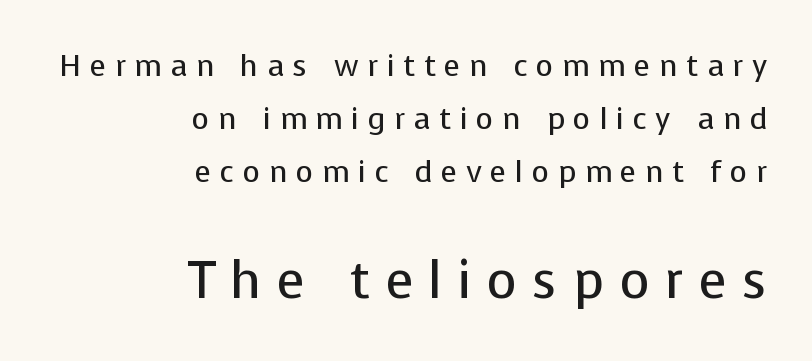
{"serif": "no", "italic": "no", "bold": "no", "weight": "regular", "width": "normal", "stroke_contrast": "low", "x_height": "medium", "monospaced": "no", "underline": "no", "align": "right", "line_spacing_ratio": 1.76, "letter_spacing": "wide", "letter_spacing_em": 0.29, "larger_block": "second", "size_ratio": 1.73, "glyph_px": 52}
